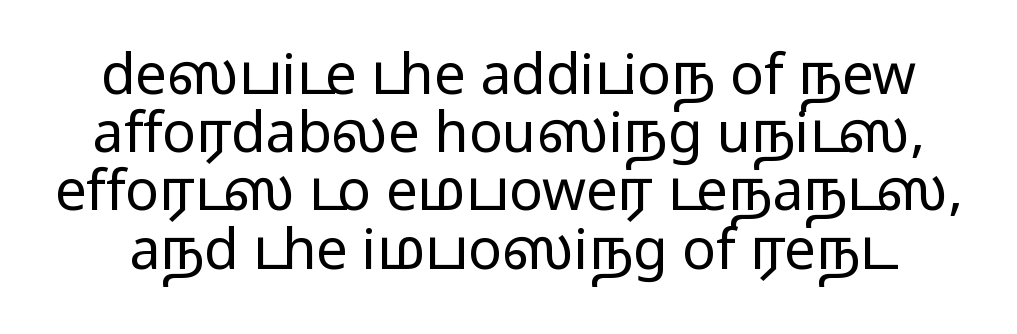
The image shows 56 px regular-weight, wide sans-serif type, upright; set tight line spacing (1.04x), normal letter spacing, not underlined; low stroke contrast and a medium x-height.
